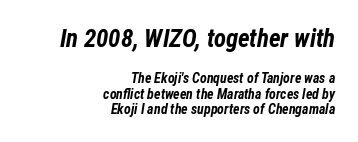
The more generous point size was reserved for the upper chunk. Look at the stroke-to-counter ratio: heavy, a bold. This rendering leaves character spacing at its baseline value. These lines were composed using italics. If you measured baseline to baseline, you'd find a short distance.
